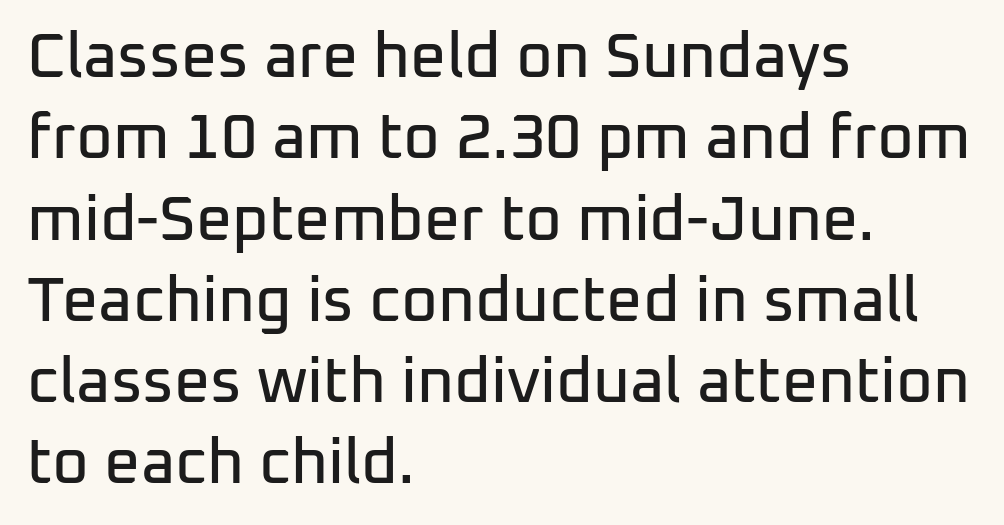
Which margin do the lines hug? The left one — the right edge is uneven. The letters stand straight up with perfectly vertical stems. The zone under the glyphs is completely vacant. The passage shown is typed in a proportional face where columns would drift. Each word holds together tightly as a unit, with standard inter-letter gaps. Typographically, this falls in the sans-serif category.
